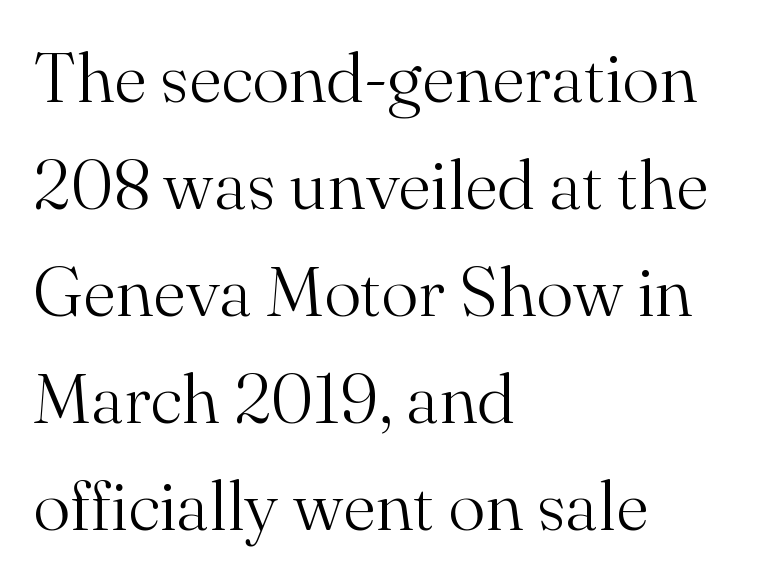
Q: Is the text bold? A: No.
Q: Is the text italic (slanted)? A: No, it is upright.
Q: Is the typeface a serif or a sans-serif typeface? A: Serif.
Q: Is the text underlined? A: No.
Q: How is the paragraph aligned? A: Left-aligned.
Q: Is the spacing between letters normal or unusually wide? A: Normal.
Q: Is the spacing between lines tight, normal or loose? A: Normal.
Q: Width (condensed, normal, or wide)? A: Normal.
Q: Stroke contrast? A: Medium.
Q: x-height? A: Small.
Q: Monospaced? A: No.
